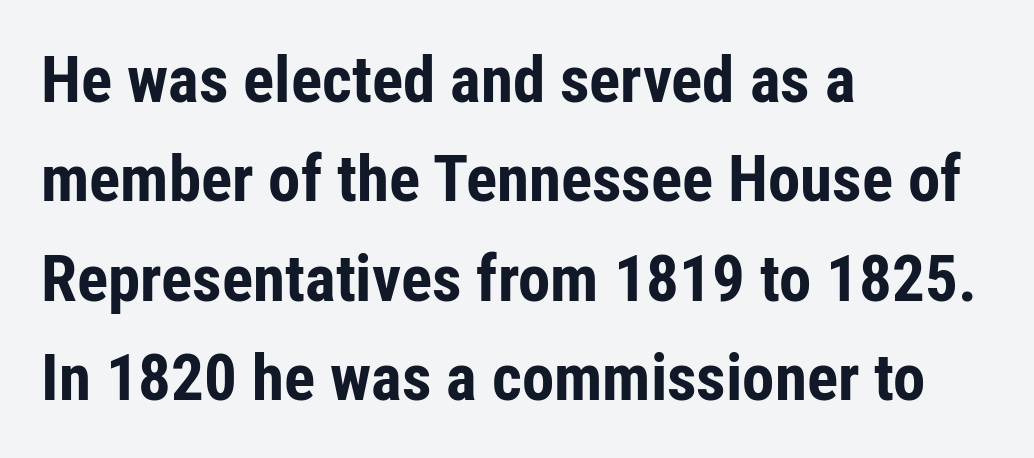
The image shows 65 px bold, condensed sans-serif type, upright; set left-aligned, normal line spacing (1.53x), normal letter spacing, not underlined; low stroke contrast and a medium x-height.
